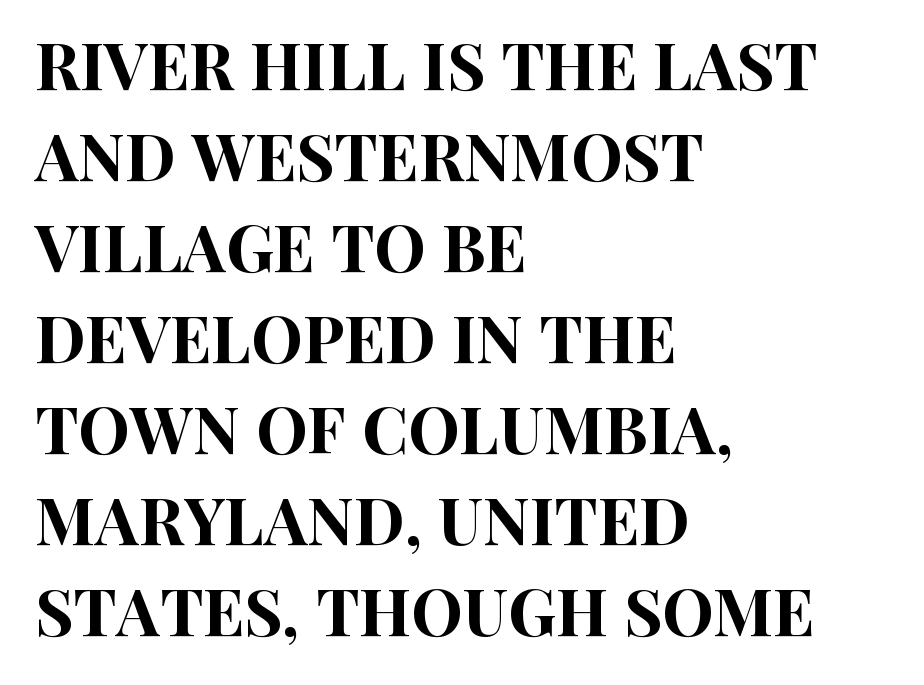
The image shows 65 px condensed sans-serif type, upright; set left-aligned, normal line spacing (1.4x), normal letter spacing, not underlined; high stroke contrast and a large x-height.
